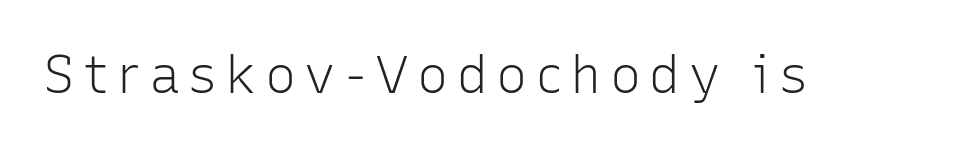
The image shows 52 px light sans-serif type, upright; set not underlined; low stroke contrast and a medium x-height.
